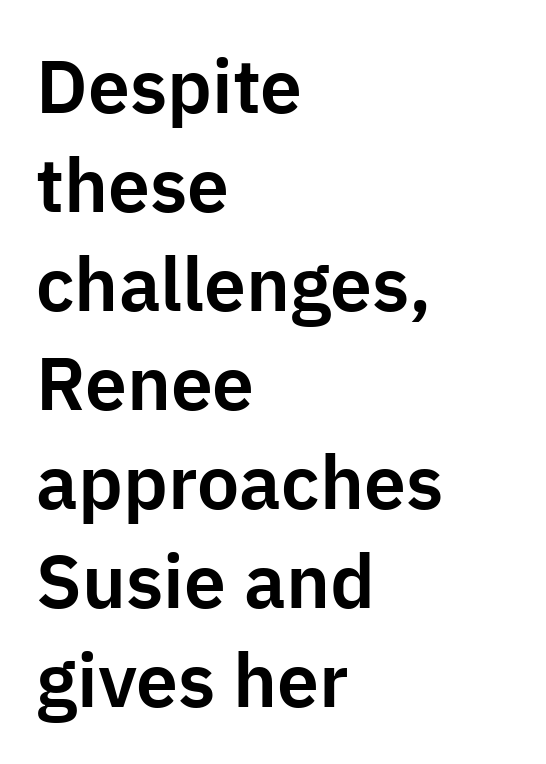
The tracking reads as untouched default to a designer's eye. Nope, no serifs anywhere on these letters. Layout note: lines flush left. Note the varied advance widths — an 'i' is clearly narrower than an 'm'. Unlike italic type, these characters show no tilt at all. The foot of each line stays bare and open.
